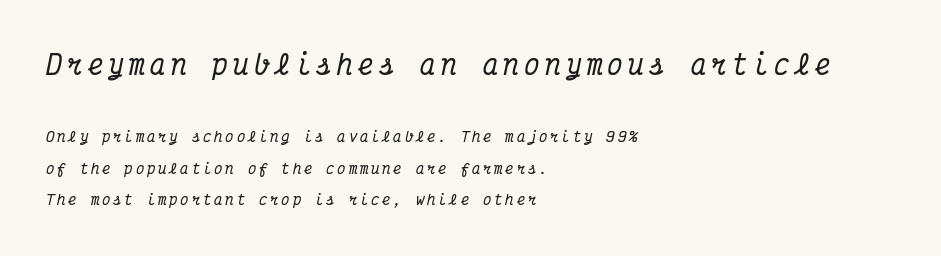
Q: Is the text italic (slanted)? A: Yes, it leans right by about 12 degrees.
Q: Is the text underlined? A: No.
Q: How is the paragraph aligned? A: Left-aligned.
Q: Is the spacing between letters normal or unusually wide? A: Unusually wide.
Q: Is the spacing between lines tight, normal or loose? A: Loose.
Q: Which block of text is set in a larger size, the first (top) or the second (bottom)? A: The first (top) one.
